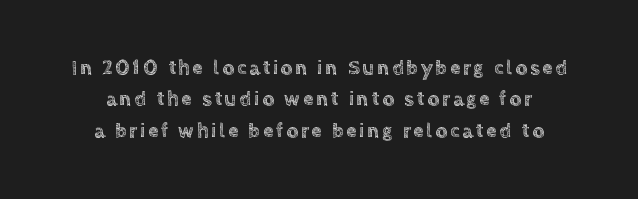
Q: Is the text italic (slanted)? A: No, it is upright.
Q: Is the text underlined? A: No.
Q: Is the spacing between lines tight, normal or loose? A: Normal.
